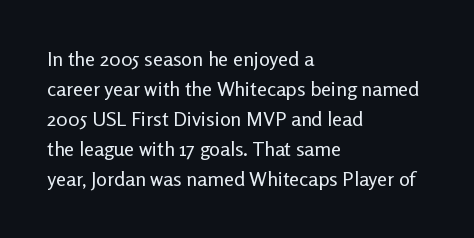
The face looks like a standard text weight, possibly lighter. A normal amount of white space separates one row of letters from the next. Line beginnings align vertically; line endings do not. The horizontal fit of the characters is conventional and even. The passage shown is not underscored anywhere.
